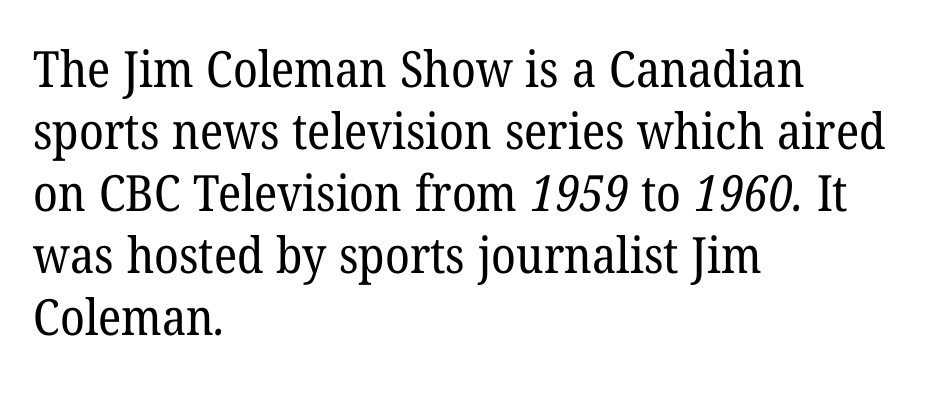
The image shows 50 px regular-weight serif type; set left-aligned, line spacing 1.24x, normal letter spacing, not underlined; low stroke contrast and a medium x-height.
